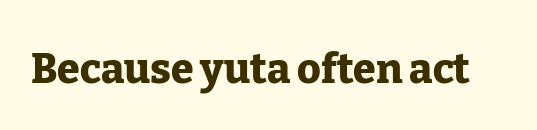
The image shows 41 px heavy serif type, upright; set normal letter spacing, not underlined; low stroke contrast and a medium x-height.
